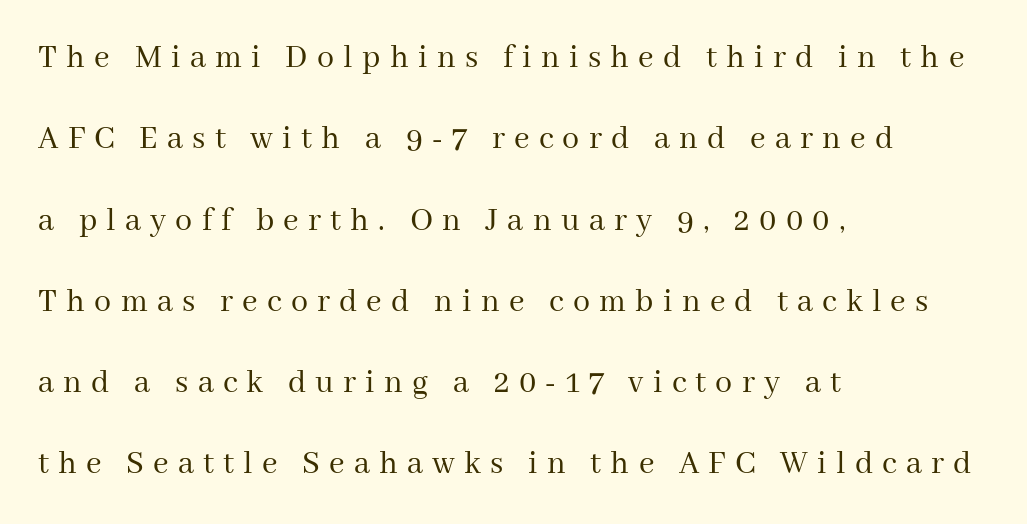
The image shows 34 px regular-weight serif type, upright; set left-aligned, loose line spacing (2.39x), unusually wide letter spacing (+0.27 em), not underlined; medium stroke contrast and a medium x-height.
